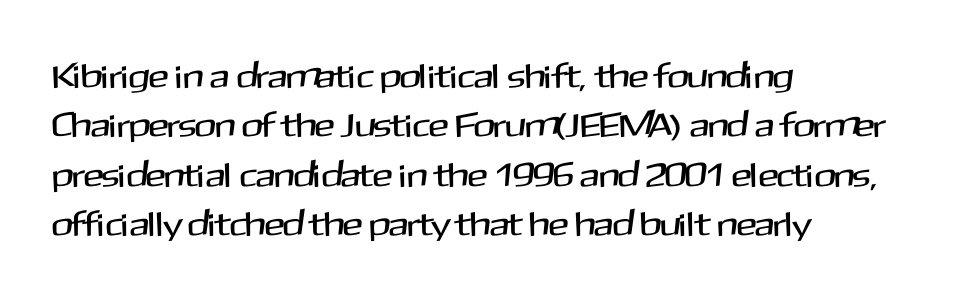
{"serif": "no", "italic": "no", "width": "normal", "stroke_contrast": "medium", "x_height": "medium", "monospaced": "no", "underline": "no", "align": "left", "line_spacing": "normal", "line_spacing_ratio": 1.45, "letter_spacing": "normal", "letter_spacing_em": 0.0, "glyph_px": 34}
